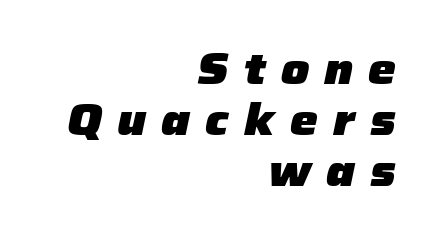
{"italic": "yes", "lean": "right", "slant_degrees": 12, "bold": "yes", "weight": "heavy", "width": "normal", "stroke_contrast": "low", "x_height": "medium", "monospaced": "no", "underline": "no", "align": "right", "line_spacing_ratio": 1.16, "letter_spacing": "wide", "letter_spacing_em": 0.34, "glyph_px": 44}
